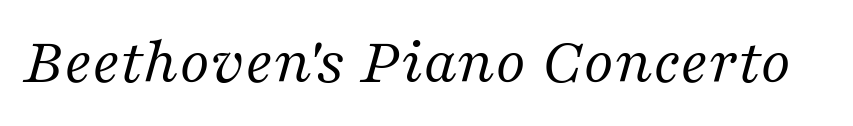
{"serif": "yes", "italic": "yes", "lean": "right", "slant_degrees": 16, "bold": "no", "weight": "regular", "width": "normal", "stroke_contrast": "medium", "x_height": "medium", "monospaced": "no", "underline": "no", "letter_spacing": "normal", "letter_spacing_em": 0.0, "glyph_px": 66}
